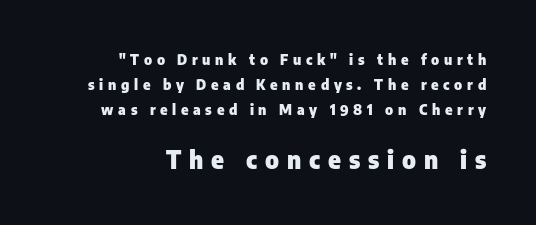
The image shows 24 px bold type, upright; set right-aligned, line spacing 1.78x, unusually wide letter spacing (+0.33 em), not underlined; the second (bottom) block is 1.71x larger.
